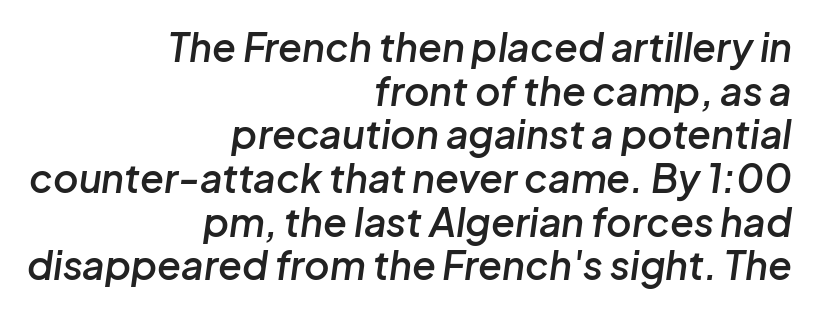
The image shows 39 px semibold type, italic (leaning right); set right-aligned, tight line spacing (1.12x), normal letter spacing, not underlined; low stroke contrast and a medium x-height.
